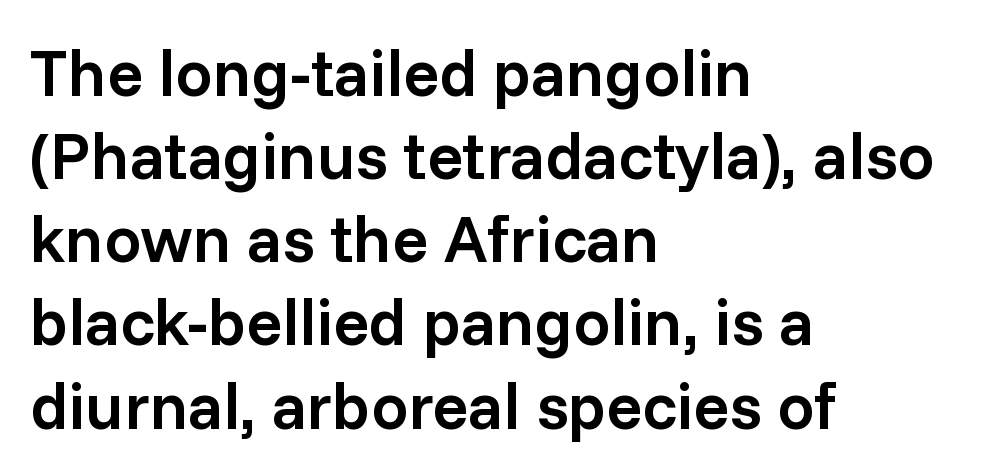
Q: Is the text bold? A: Semi-bold.
Q: Is the text italic (slanted)? A: No, it is upright.
Q: Is the typeface a serif or a sans-serif typeface? A: Sans-serif.
Q: Is the text underlined? A: No.
Q: How is the paragraph aligned? A: Left-aligned.
Q: Is the spacing between letters normal or unusually wide? A: Normal.
Q: Is the spacing between lines tight, normal or loose? A: Normal.
Q: Width (condensed, normal, or wide)? A: Normal.
Q: Stroke contrast? A: Low.
Q: x-height? A: Medium.
Q: Monospaced? A: No.
